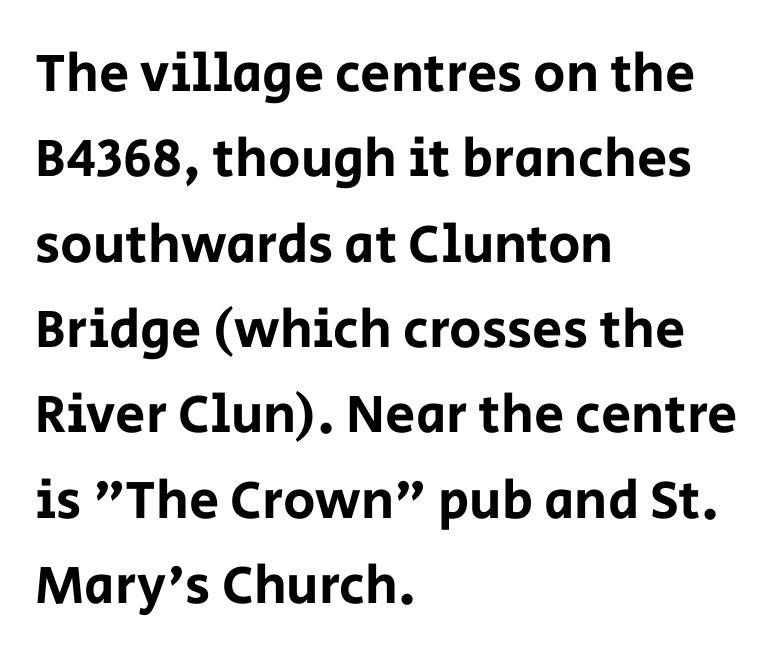
The image shows 54 px sans-serif type, upright; set left-aligned, normal line spacing (1.58x), normal letter spacing, not underlined; low stroke contrast and a large x-height.
